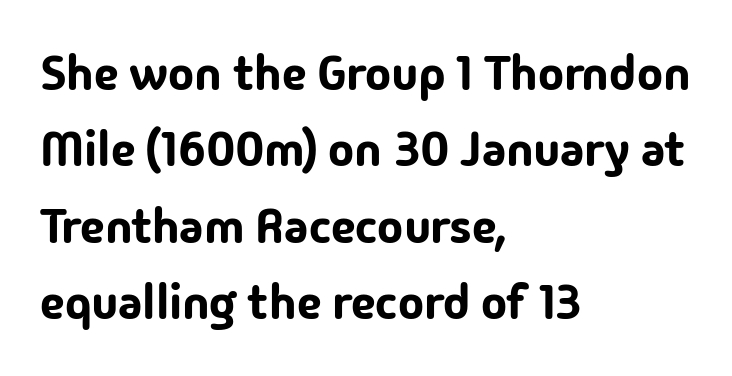
Q: Is the text italic (slanted)? A: No, it is upright.
Q: Is the typeface a serif or a sans-serif typeface? A: Sans-serif.
Q: Is the text underlined? A: No.
Q: How is the paragraph aligned? A: Left-aligned.
Q: Is the spacing between letters normal or unusually wide? A: Normal.
Q: Is the spacing between lines tight, normal or loose? A: Normal.
Q: Width (condensed, normal, or wide)? A: Normal.
Q: Stroke contrast? A: Low.
Q: x-height? A: Medium.
Q: Monospaced? A: No.
